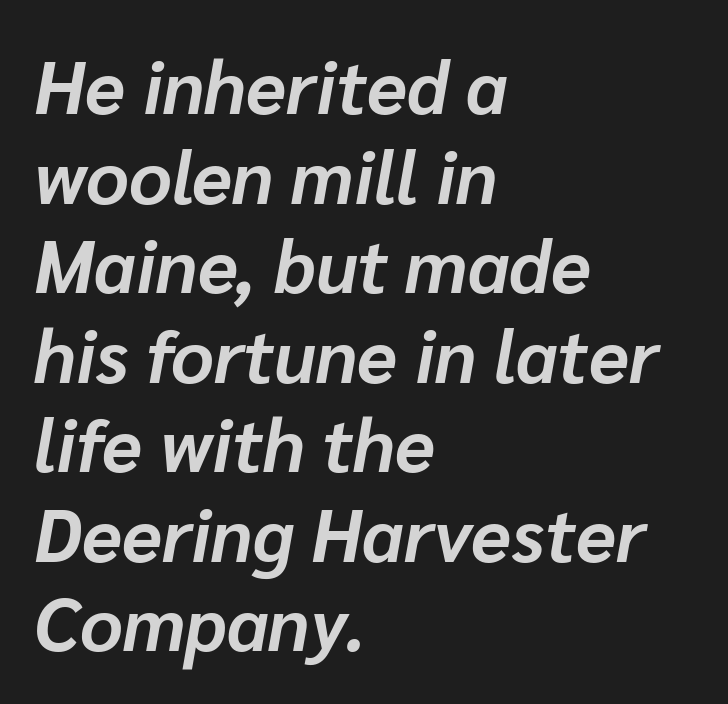
The image shows 74 px bold type, italic (leaning right); set left-aligned, line spacing 1.21x, normal letter spacing, not underlined; low stroke contrast and a medium x-height.
